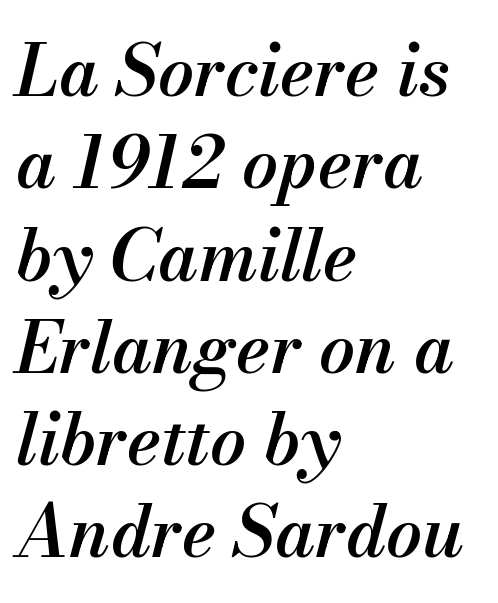
Words float on clear page, feet unadorned. Note the varied advance widths — an 'i' is clearly narrower than an 'm'. This sample keeps an unexceptional amount of space between lines. Designer's note — italics engaged. Strokes here are thickened, but only to semibold level. Caption: standard tracking, unaltered.
